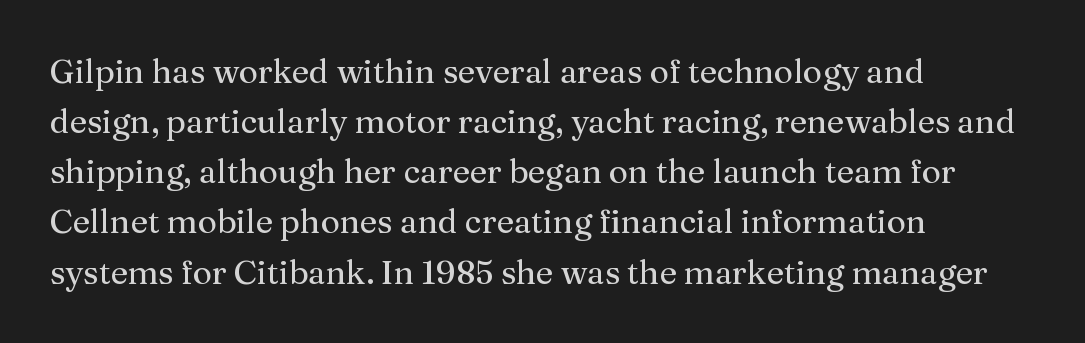
The image shows 33 px serif type, upright; set left-aligned, normal line spacing (1.52x), normal letter spacing, not underlined; medium stroke contrast and a medium x-height.
